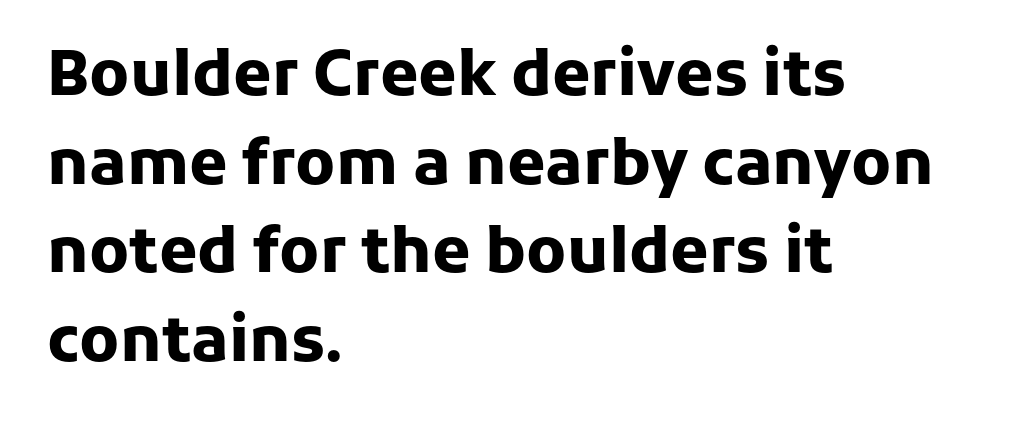
Q: Is the text bold? A: Yes.
Q: Is the text italic (slanted)? A: No, it is upright.
Q: Is the typeface a serif or a sans-serif typeface? A: Sans-serif.
Q: Is the text underlined? A: No.
Q: How is the paragraph aligned? A: Left-aligned.
Q: Is the spacing between letters normal or unusually wide? A: Normal.
Q: Is the spacing between lines tight, normal or loose? A: Normal.
Q: Width (condensed, normal, or wide)? A: Normal.
Q: Stroke contrast? A: Low.
Q: x-height? A: Medium.
Q: Monospaced? A: No.
